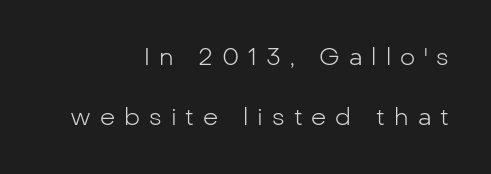
Widely set lines give the paragraph a tall, airy silhouette. The letters look calm and open, with moderate or lighter stems. The gap between lines stays unmarked. These lines are set flush right with a ragged left edge. Is there any slant? The stems are plumb. Display-style spreading of the glyphs; the letterfit is very open.
